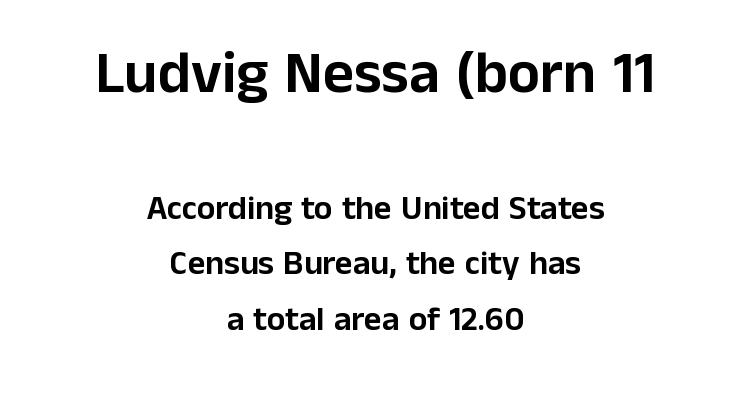
What kind of face is this? One without serifs — a sans. Observe the ordinary spacing: letters are neighbours, not strangers. Note: larger setting up top, smaller setting below. Is the block centered? Yes — each line is placed symmetrically about the middle. What's the leading like? Ordinary, nothing unusual. Posture: straight, roman, zero tilt.
